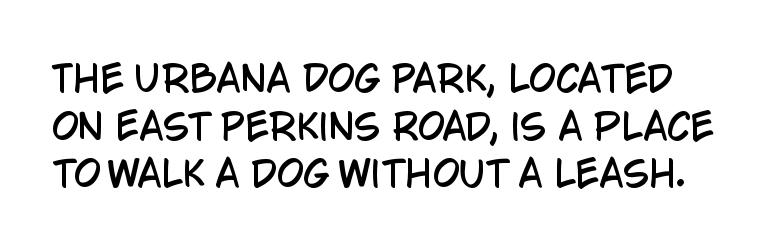
The image shows 35 px condensed sans-serif type, upright; set normal line spacing (1.36x), normal letter spacing, not underlined; low stroke contrast and a large x-height.
